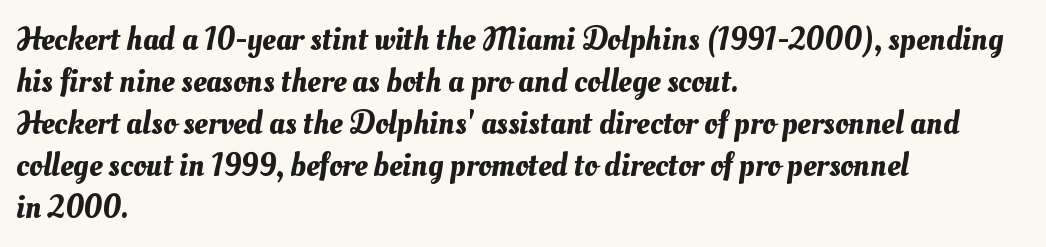
The image shows 33 px text type; set left-aligned, normal line spacing (1.27x), normal letter spacing, not underlined; medium stroke contrast and a small x-height.
